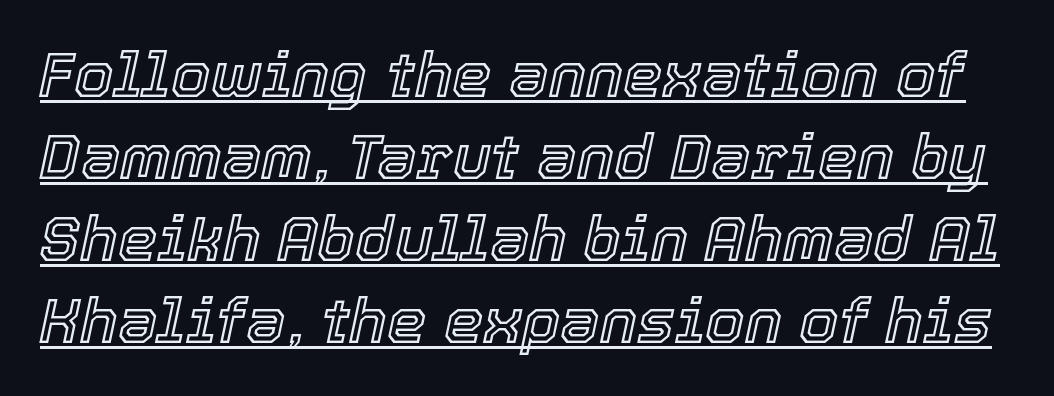
Q: Is the text italic (slanted)? A: Yes, it leans right by about 12 degrees.
Q: Is the text underlined? A: Yes.
Q: Is the spacing between letters normal or unusually wide? A: Normal.
Q: Is the spacing between lines tight, normal or loose? A: Normal.
Q: Width (condensed, normal, or wide)? A: Normal.
Q: x-height? A: Medium.
Q: Monospaced? A: No.
